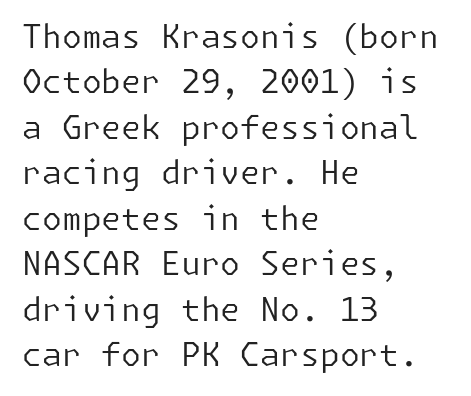
{"serif": "no", "italic": "no", "bold": "no", "weight": "regular", "width": "normal", "stroke_contrast": "low", "x_height": "medium", "underline": "no", "align": "left", "line_spacing": "normal", "line_spacing_ratio": 1.42, "letter_spacing": "normal", "letter_spacing_em": 0.0, "glyph_px": 32}
